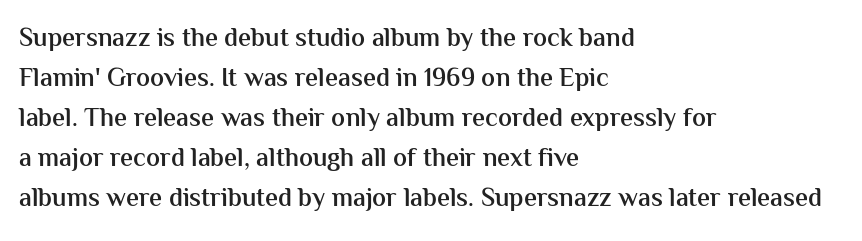
Q: Is the text bold? A: Semi-bold.
Q: Is the text italic (slanted)? A: No, it is upright.
Q: Is the text underlined? A: No.
Q: How is the paragraph aligned? A: Left-aligned.
Q: Is the spacing between letters normal or unusually wide? A: Normal.
Q: Is the spacing between lines tight, normal or loose? A: Normal.
